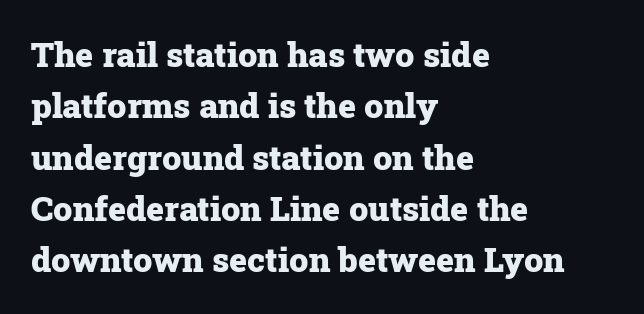
{"serif": "yes", "italic": "no", "bold": "yes", "weight": "heavy", "width": "normal", "stroke_contrast": "low", "x_height": "medium", "monospaced": "no", "underline": "no", "align": "left", "line_spacing": "normal", "line_spacing_ratio": 1.51, "letter_spacing": "normal", "letter_spacing_em": 0.0, "glyph_px": 34}
